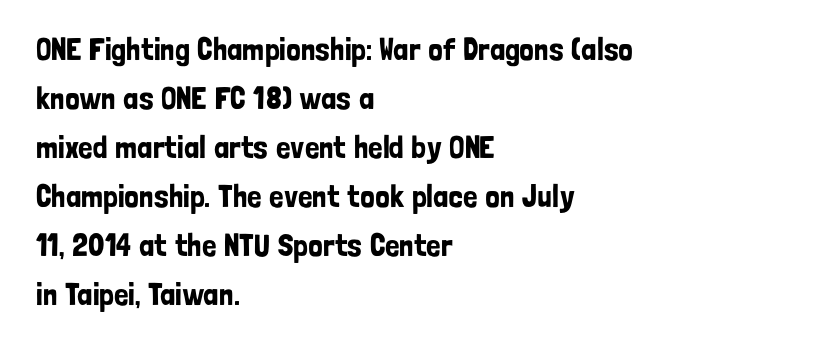
The image shows 32 px condensed sans-serif type, upright; set left-aligned, normal line spacing (1.53x), normal letter spacing, not underlined; low stroke contrast and a medium x-height.
